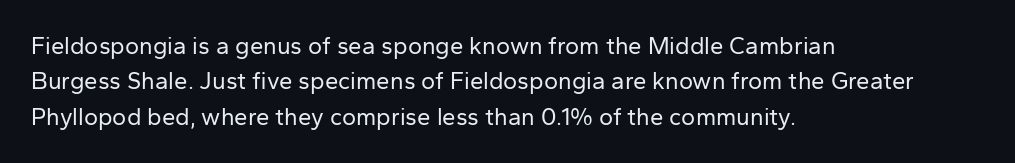
Q: Is the text bold? A: No.
Q: Is the text italic (slanted)? A: No, it is upright.
Q: Is the text underlined? A: No.
Q: How is the paragraph aligned? A: Left-aligned.
Q: Is the spacing between letters normal or unusually wide? A: Normal.
Q: Is the spacing between lines tight, normal or loose? A: Normal.
